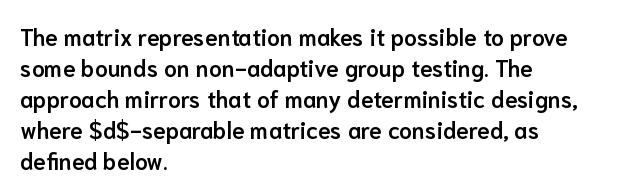
Q: Is the text bold? A: Semi-bold.
Q: Is the text italic (slanted)? A: No, it is upright.
Q: Is the text underlined? A: No.
Q: How is the paragraph aligned? A: Left-aligned.
Q: Is the spacing between letters normal or unusually wide? A: Normal.
Q: Is the spacing between lines tight, normal or loose? A: Normal.
